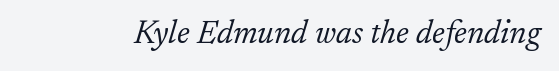
Q: Is the text bold? A: No.
Q: Is the text italic (slanted)? A: Yes, it leans right by about 17 degrees.
Q: Is the typeface a serif or a sans-serif typeface? A: Serif.
Q: Is the text underlined? A: No.
Q: Is the spacing between letters normal or unusually wide? A: Normal.
Q: Width (condensed, normal, or wide)? A: Normal.
Q: Stroke contrast? A: Low.
Q: x-height? A: Medium.
Q: Monospaced? A: No.
